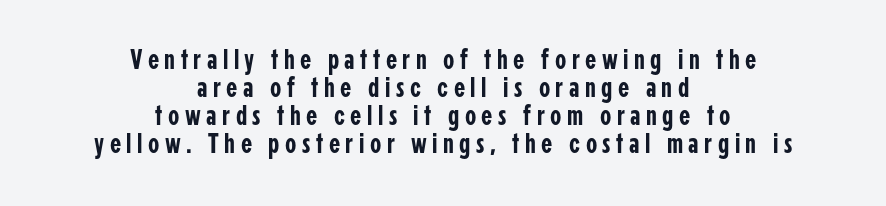
{"serif": "no", "italic": "no", "width": "condensed", "stroke_contrast": "low", "x_height": "medium", "monospaced": "no", "underline": "no", "align": "center", "line_spacing": "tight", "line_spacing_ratio": 0.96, "glyph_px": 29}
